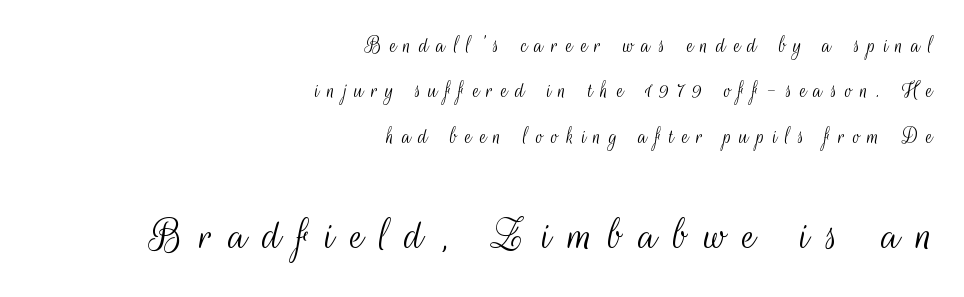
Q: Is the text bold? A: No.
Q: Is the text italic (slanted)? A: Yes.
Q: Is the typeface a serif or a sans-serif typeface? A: Sans-serif.
Q: Is the text underlined? A: No.
Q: How is the paragraph aligned? A: Right-aligned.
Q: Is the spacing between letters normal or unusually wide? A: Unusually wide.
Q: Which block of text is set in a larger size, the first (top) or the second (bottom)? A: The second (bottom) one.
Q: Width (condensed, normal, or wide)? A: Condensed.
Q: Stroke contrast? A: Medium.
Q: x-height? A: Small.
Q: Monospaced? A: No.
